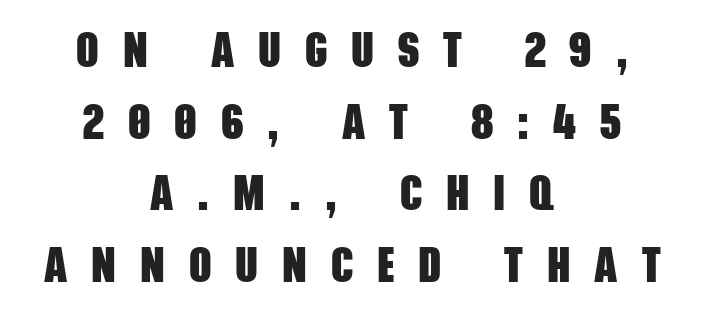
Q: Is the text bold? A: Yes.
Q: Is the typeface a serif or a sans-serif typeface? A: Sans-serif.
Q: Is the text underlined? A: No.
Q: How is the paragraph aligned? A: Centered.
Q: Is the spacing between letters normal or unusually wide? A: Unusually wide.
Q: Is the spacing between lines tight, normal or loose? A: Normal.
Q: Width (condensed, normal, or wide)? A: Condensed.
Q: Stroke contrast? A: Low.
Q: x-height? A: Large.
Q: Monospaced? A: No.
